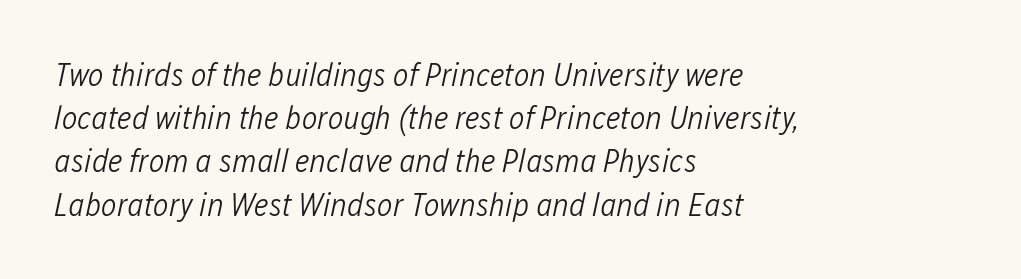
The lettering tilts uniformly, giving the passage an italic look. A normal amount of white space separates one row of letters from the next. The letters sit at their default tracking, neither squeezed nor spread. Unbolded letterforms with no extra heft. These lines are rendered in a variable-pitch font.
